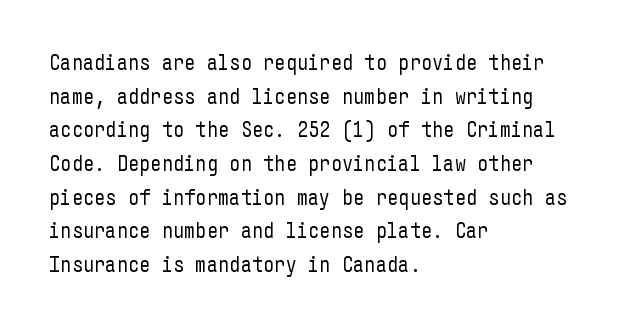
The image shows 22 px text type, upright; set left-aligned, normal line spacing (1.53x), normal letter spacing, not underlined.
